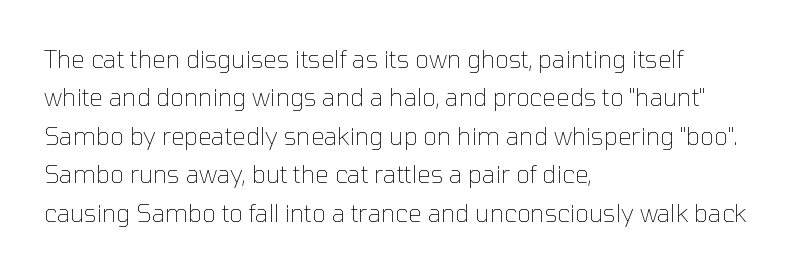
Plain, unruled lines of type. No heavy texture on the line: the type isn't bold. Look at the tracking — it's just the regular setting, nothing added. The axis of the letterforms is exactly vertical. The rows are spaced the way most documents space them.
